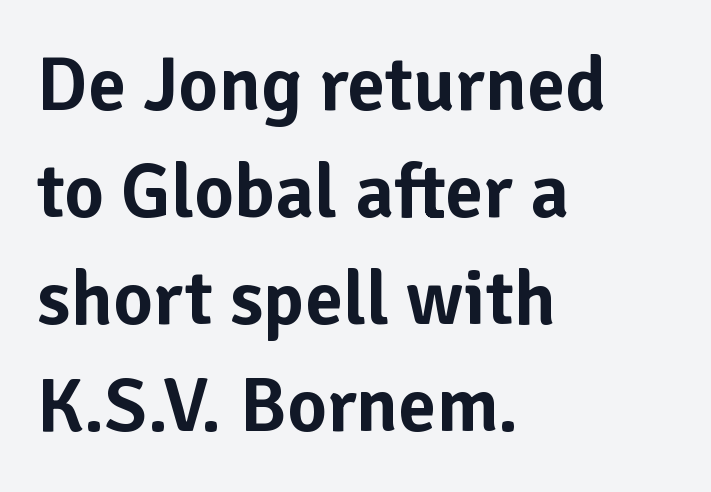
The image shows 77 px sans-serif type, upright; set left-aligned, normal line spacing (1.39x), normal letter spacing, not underlined; low stroke contrast and a medium x-height.
